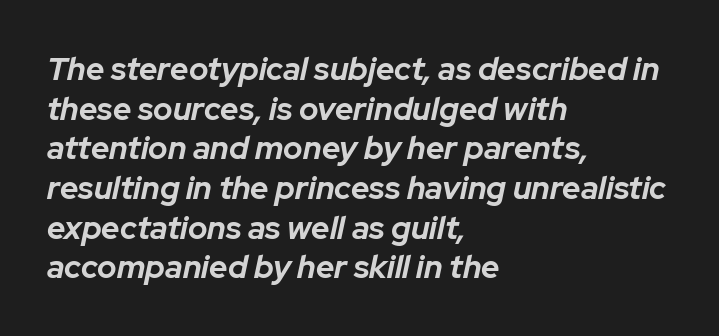
The image shows 32 px bold type, italic (leaning right); set left-aligned, line spacing 1.24x, normal letter spacing, not underlined; low stroke contrast and a medium x-height.
